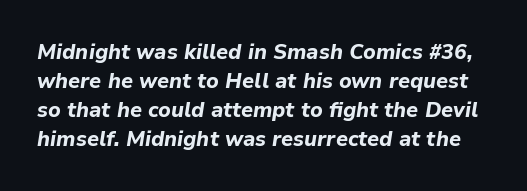
Q: Is the text bold? A: Yes.
Q: Is the text italic (slanted)? A: Yes, it leans right by about 9 degrees.
Q: Is the text underlined? A: No.
Q: Is the spacing between letters normal or unusually wide? A: Normal.
Q: Is the spacing between lines tight, normal or loose? A: Normal.
